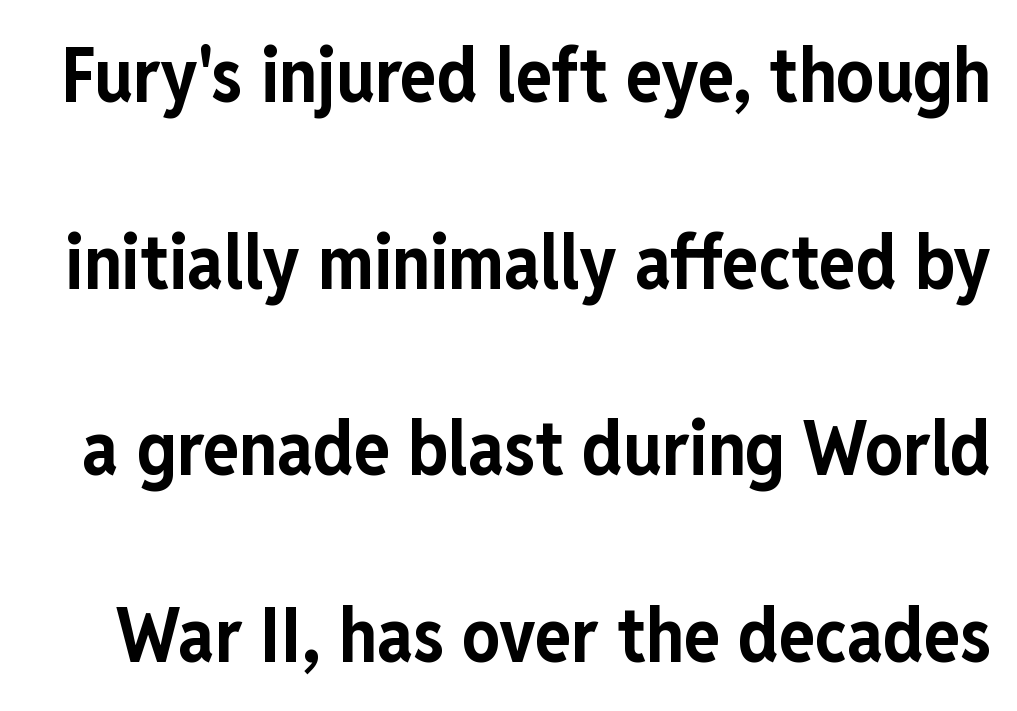
Q: Is the text bold? A: Yes.
Q: Is the text italic (slanted)? A: No, it is upright.
Q: Is the typeface a serif or a sans-serif typeface? A: Sans-serif.
Q: Is the text underlined? A: No.
Q: Is the spacing between letters normal or unusually wide? A: Normal.
Q: Is the spacing between lines tight, normal or loose? A: Loose.
Q: Width (condensed, normal, or wide)? A: Condensed.
Q: Stroke contrast? A: Low.
Q: x-height? A: Medium.
Q: Monospaced? A: No.
